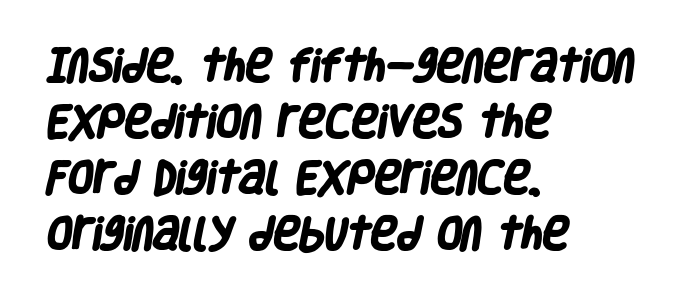
{"serif": "no", "bold": "yes", "weight": "heavy", "width": "condensed", "stroke_contrast": "low", "x_height": "large", "monospaced": "no", "underline": "no", "align": "left", "line_spacing": "normal", "line_spacing_ratio": 1.56, "letter_spacing": "normal", "letter_spacing_em": 0.0, "glyph_px": 36}
